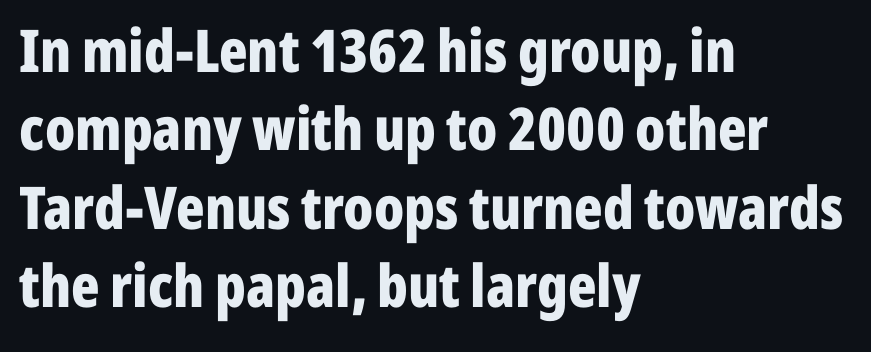
Q: Is the text bold? A: Yes.
Q: Is the text italic (slanted)? A: No, it is upright.
Q: Is the typeface a serif or a sans-serif typeface? A: Sans-serif.
Q: Is the text underlined? A: No.
Q: How is the paragraph aligned? A: Left-aligned.
Q: Is the spacing between letters normal or unusually wide? A: Normal.
Q: Is the spacing between lines tight, normal or loose? A: Normal.
Q: Width (condensed, normal, or wide)? A: Condensed.
Q: Stroke contrast? A: Low.
Q: x-height? A: Medium.
Q: Monospaced? A: No.
